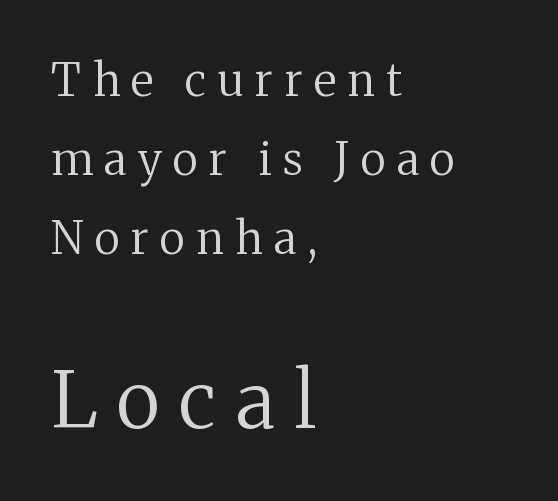
The rendering uses natural spacing where letterforms have individual widths. Here the glyphs are tracked loosely, breaking word shapes into spaced letters. Bigger letters appear in the bottom chunk; the top chunk is reduced. Descender tails drop into unmarked territory.
